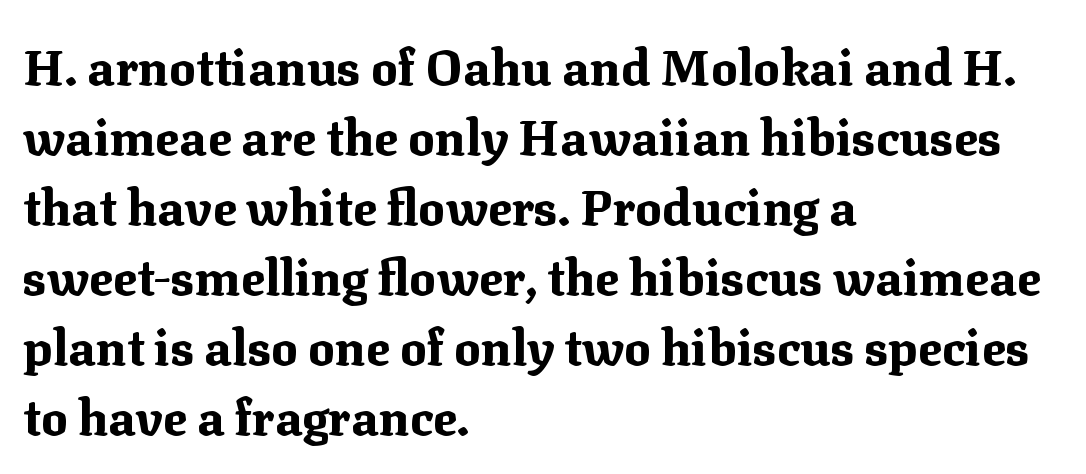
{"serif": "yes", "italic": "no", "bold": "yes", "weight": "bold", "width": "normal", "stroke_contrast": "medium", "x_height": "medium", "monospaced": "no", "underline": "no", "align": "left", "line_spacing": "normal", "line_spacing_ratio": 1.4, "letter_spacing": "normal", "letter_spacing_em": 0.0, "glyph_px": 50}
